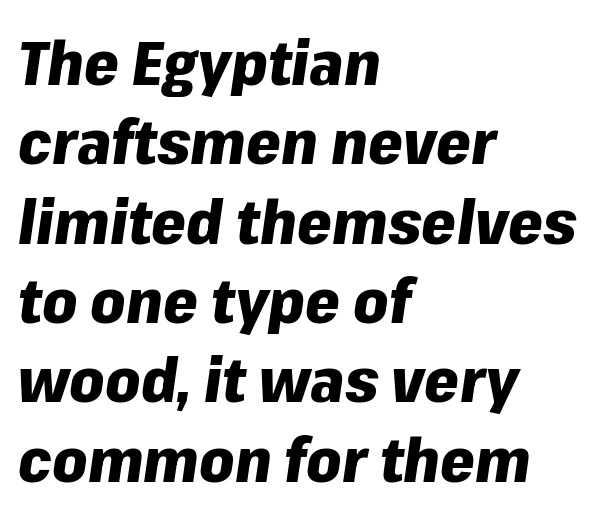
Q: Is the text bold? A: Yes.
Q: Is the text italic (slanted)? A: Yes, it leans right by about 8 degrees.
Q: Is the text underlined? A: No.
Q: How is the paragraph aligned? A: Left-aligned.
Q: Is the spacing between letters normal or unusually wide? A: Normal.
Q: Is the spacing between lines tight, normal or loose? A: Normal.
Q: Width (condensed, normal, or wide)? A: Normal.
Q: Stroke contrast? A: Low.
Q: x-height? A: Medium.
Q: Monospaced? A: No.
